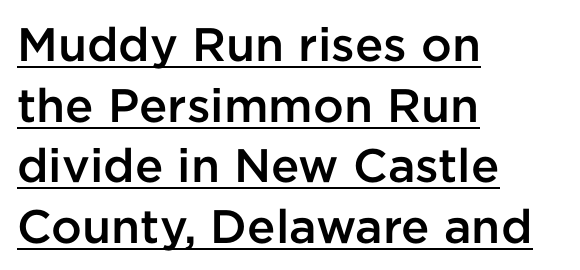
The image shows 47 px semibold sans-serif type, upright; set left-aligned, normal line spacing (1.29x), normal letter spacing, underlined; low stroke contrast and a medium x-height.
